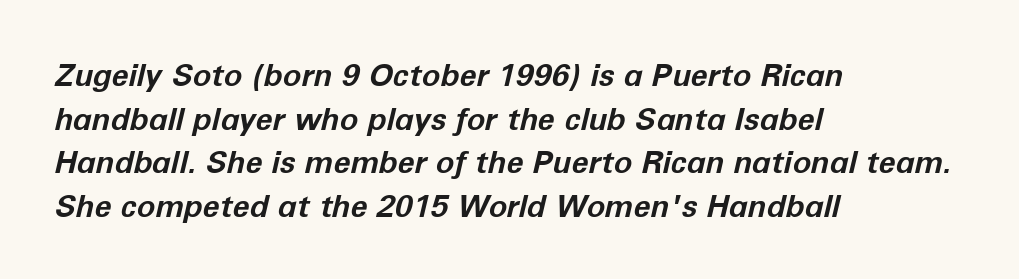
Q: Is the text bold? A: Yes.
Q: Is the text italic (slanted)? A: Yes, it leans right by about 12 degrees.
Q: Is the text underlined? A: No.
Q: How is the paragraph aligned? A: Left-aligned.
Q: Is the spacing between letters normal or unusually wide? A: Normal.
Q: Is the spacing between lines tight, normal or loose? A: Normal.
Q: Width (condensed, normal, or wide)? A: Normal.
Q: Stroke contrast? A: Low.
Q: x-height? A: Medium.
Q: Monospaced? A: No.
